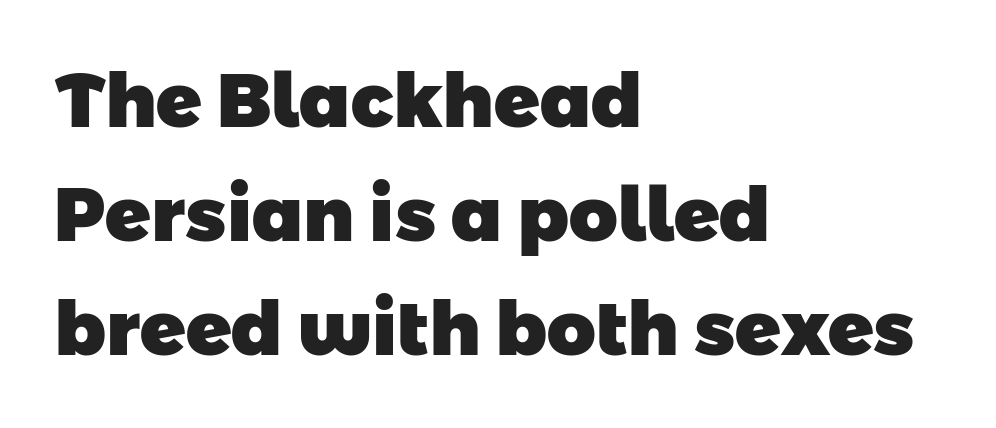
Q: Is the text bold? A: Yes.
Q: Is the typeface a serif or a sans-serif typeface? A: Sans-serif.
Q: Is the text underlined? A: No.
Q: How is the paragraph aligned? A: Left-aligned.
Q: Is the spacing between letters normal or unusually wide? A: Normal.
Q: Is the spacing between lines tight, normal or loose? A: Normal.
Q: Width (condensed, normal, or wide)? A: Normal.
Q: Stroke contrast? A: Low.
Q: x-height? A: Medium.
Q: Monospaced? A: No.
